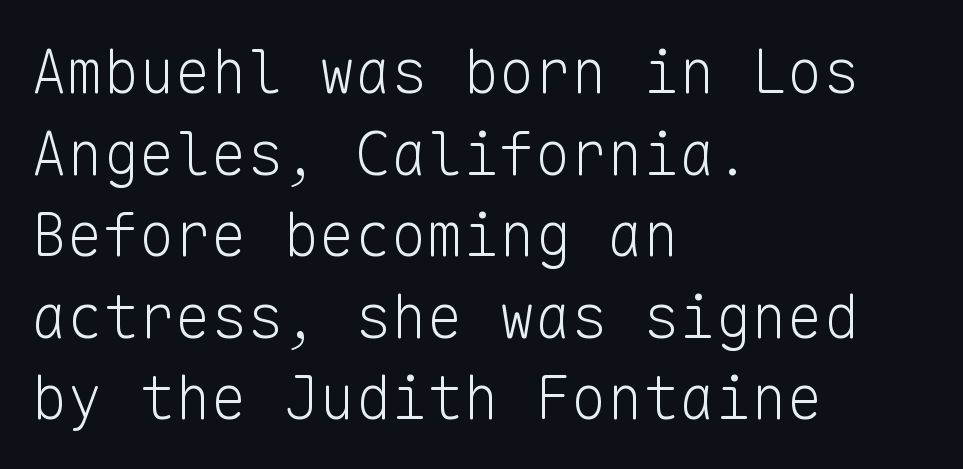
The image shows 60 px light sans-serif type, upright, monospaced; set left-aligned, normal line spacing (1.36x), normal letter spacing, not underlined; low stroke contrast and a medium x-height.
